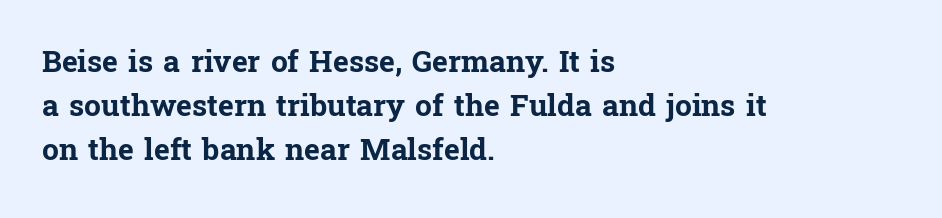
{"serif": "yes", "italic": "no", "bold": "yes", "weight": "bold", "width": "normal", "stroke_contrast": "low", "x_height": "medium", "monospaced": "no", "underline": "no", "align": "left", "line_spacing": "normal", "line_spacing_ratio": 1.47, "letter_spacing": "normal", "letter_spacing_em": 0.0, "glyph_px": 30}
